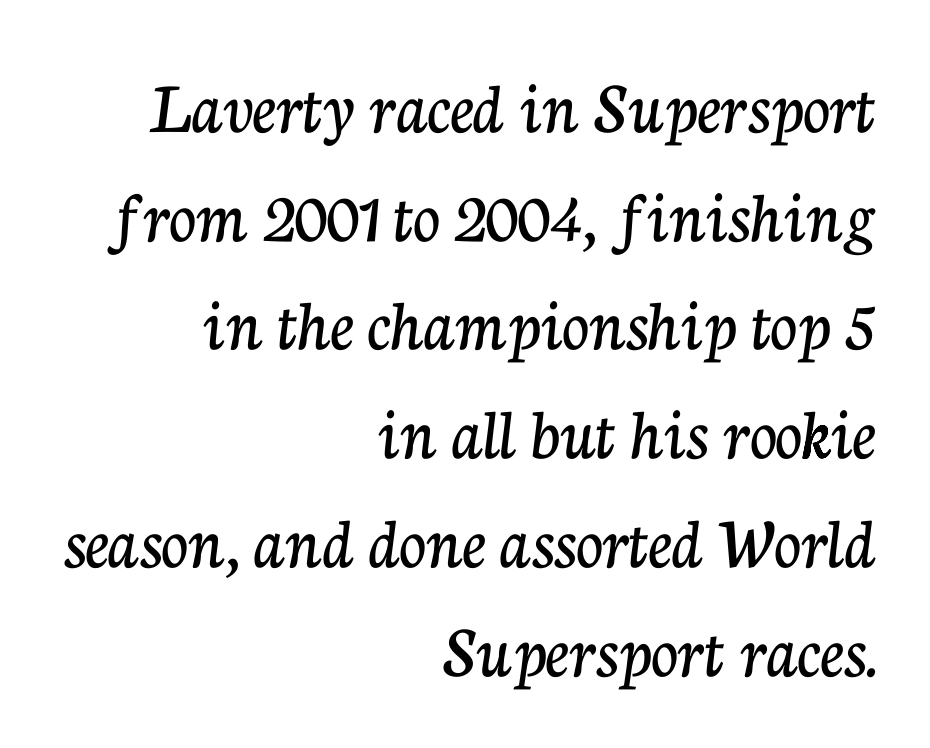
{"serif": "yes", "width": "normal", "stroke_contrast": "low", "x_height": "medium", "monospaced": "no", "underline": "no", "align": "right", "line_spacing": "normal", "line_spacing_ratio": 1.45, "letter_spacing": "normal", "letter_spacing_em": 0.0, "glyph_px": 75}
